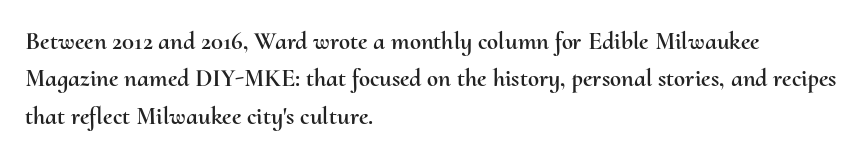
The image shows 25 px text type, upright; set left-aligned, normal line spacing (1.5x), normal letter spacing, not underlined.
